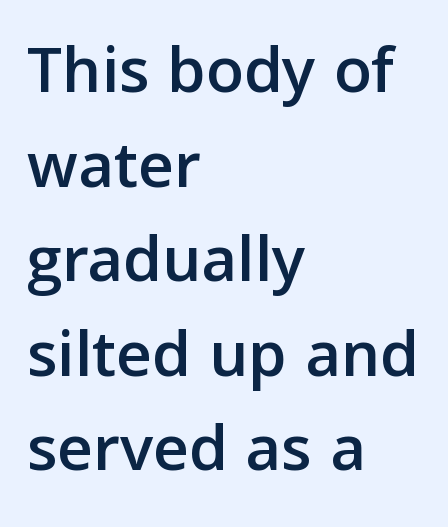
The image shows 69 px sans-serif type, upright; set left-aligned, normal line spacing (1.37x), normal letter spacing, not underlined; low stroke contrast and a medium x-height.
